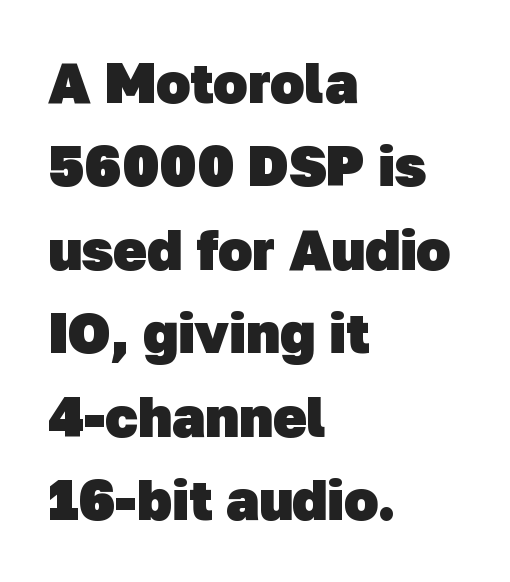
{"serif": "no", "bold": "yes", "weight": "heavy", "width": "normal", "stroke_contrast": "low", "x_height": "medium", "monospaced": "no", "underline": "no", "align": "left", "line_spacing": "normal", "line_spacing_ratio": 1.49, "letter_spacing": "normal", "letter_spacing_em": 0.0, "glyph_px": 56}
